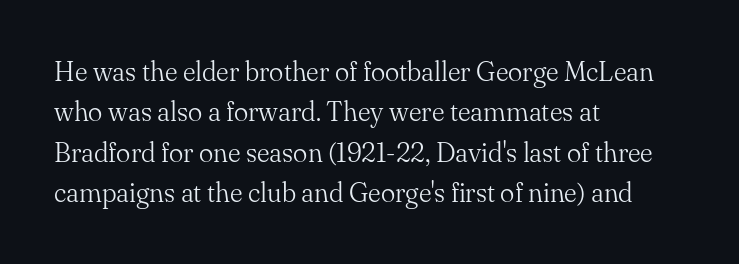
Q: Is the text bold? A: No.
Q: Is the text italic (slanted)? A: No, it is upright.
Q: Is the text underlined? A: No.
Q: How is the paragraph aligned? A: Left-aligned.
Q: Is the spacing between letters normal or unusually wide? A: Normal.
Q: Is the spacing between lines tight, normal or loose? A: Normal.
